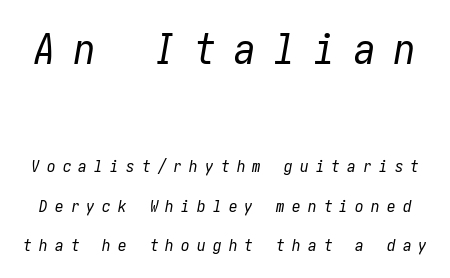
{"italic": "yes", "lean": "right", "slant_degrees": 10, "bold": "no", "weight": "regular", "width": "condensed", "stroke_contrast": "low", "x_height": "medium", "underline": "no", "line_spacing": "loose", "line_spacing_ratio": 2.32, "letter_spacing": "wide", "letter_spacing_em": 0.43, "larger_block": "first", "size_ratio": 2.53, "glyph_px": 43}
